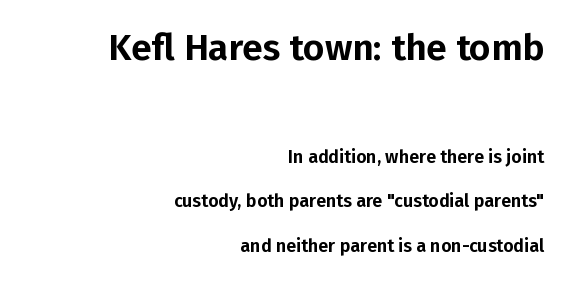
Typesetter's note — upper block bumped up in size, lower block left smaller. Clear beneath every line of the passage. Horizontally, the lines are justified to the trailing edge only. Examine the stroke ends and you'll find no serifs.
